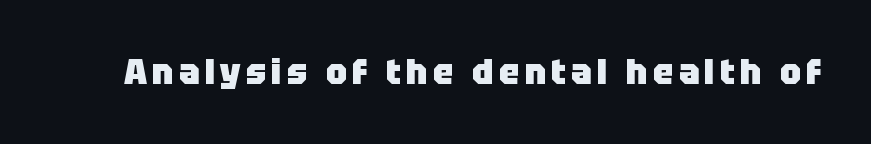
Are there feet on the stems? There aren't — it's a sans. The lettering holds an erect, upright posture throughout. Thick stems and heavy bowls — unmistakably bold. Proportional: the letters do not fall into vertical columns.
